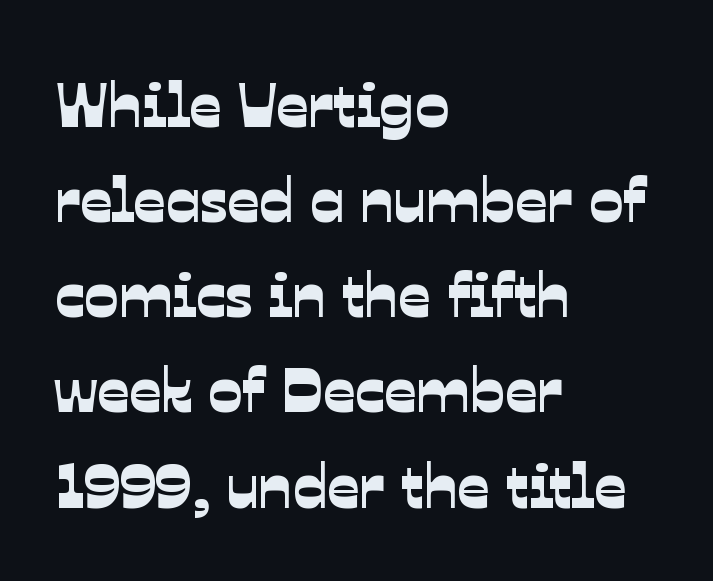
{"serif": "no", "width": "normal", "stroke_contrast": "low", "x_height": "medium", "monospaced": "no", "underline": "no", "align": "left", "line_spacing": "normal", "line_spacing_ratio": 1.51, "letter_spacing": "normal", "letter_spacing_em": 0.0, "glyph_px": 63}
